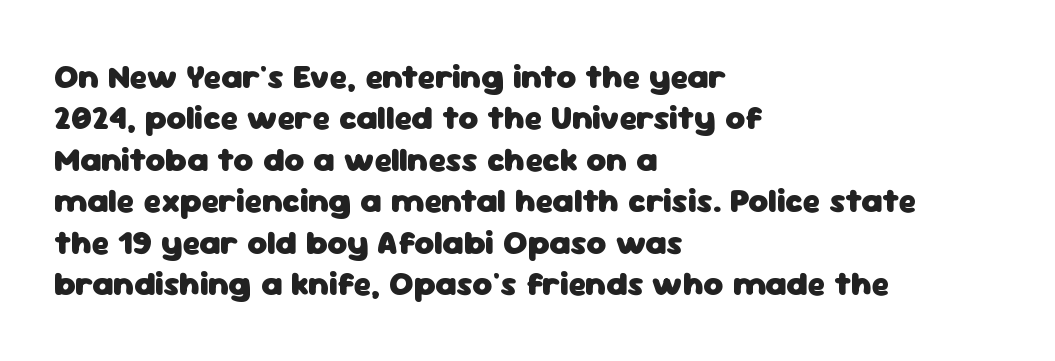
The image shows 34 px heavy sans-serif type, upright; set left-aligned, line spacing 1.22x, normal letter spacing, not underlined; low stroke contrast and a medium x-height.
